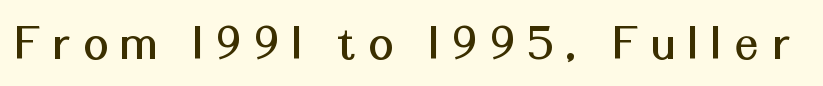
{"serif": "no", "italic": "no", "width": "normal", "stroke_contrast": "medium", "x_height": "medium", "monospaced": "no", "underline": "no", "letter_spacing": "wide", "letter_spacing_em": 0.27, "glyph_px": 53}
